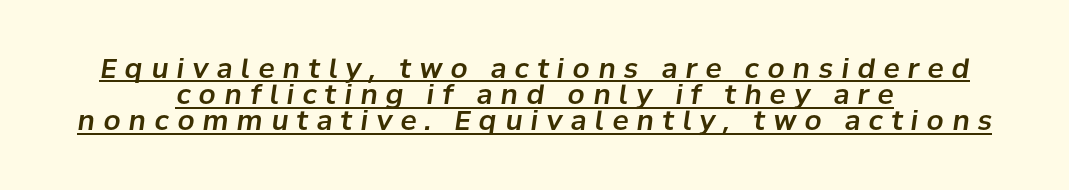
The image shows 27 px text type, italic (leaning right); set centered, tight line spacing (0.97x), unusually wide letter spacing (+0.31 em), underlined.
